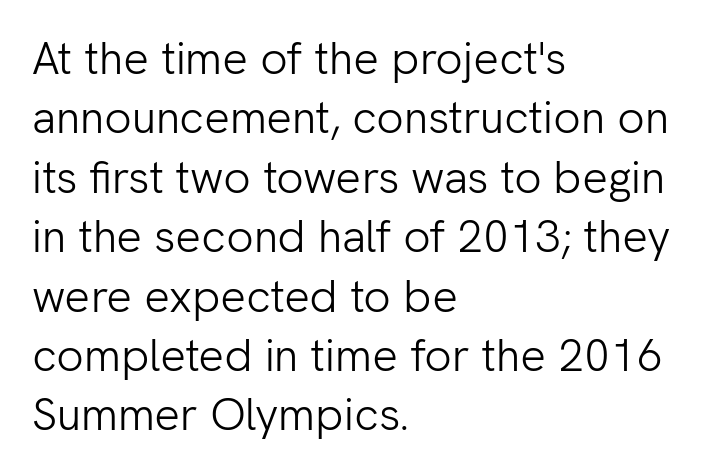
Q: Is the text bold? A: No.
Q: Is the text italic (slanted)? A: No, it is upright.
Q: Is the typeface a serif or a sans-serif typeface? A: Sans-serif.
Q: Is the text underlined? A: No.
Q: How is the paragraph aligned? A: Left-aligned.
Q: Is the spacing between letters normal or unusually wide? A: Normal.
Q: Is the spacing between lines tight, normal or loose? A: Normal.
Q: Width (condensed, normal, or wide)? A: Normal.
Q: Stroke contrast? A: Low.
Q: x-height? A: Medium.
Q: Monospaced? A: No.
